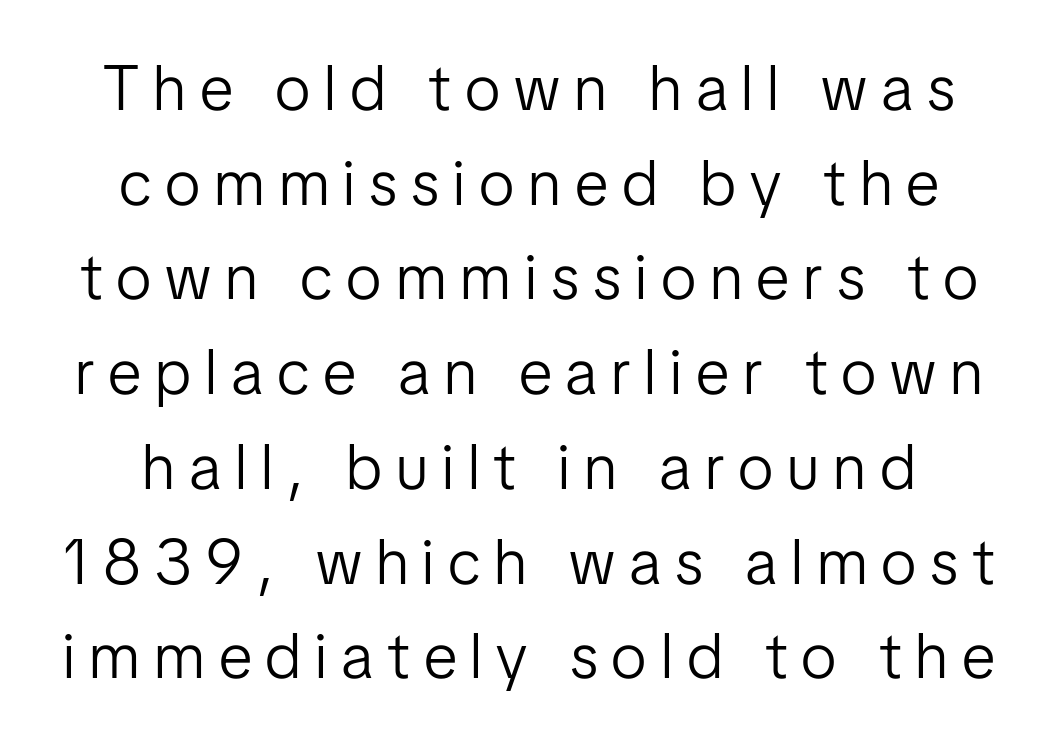
{"serif": "no", "italic": "no", "bold": "no", "weight": "light", "width": "condensed", "stroke_contrast": "low", "x_height": "medium", "monospaced": "no", "underline": "no", "align": "center", "line_spacing": "normal", "line_spacing_ratio": 1.48, "letter_spacing": "wide", "letter_spacing_em": 0.22, "glyph_px": 64}
